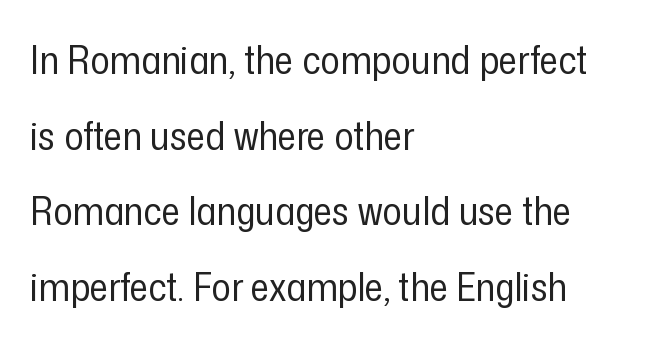
Think of a printed novel: that variable character pitch is what you see here. Look at the tracking — it's just the regular setting, nothing added. These lines are composed in type without serifs. Reading down the block, your eye returns to a fixed left position each line.
